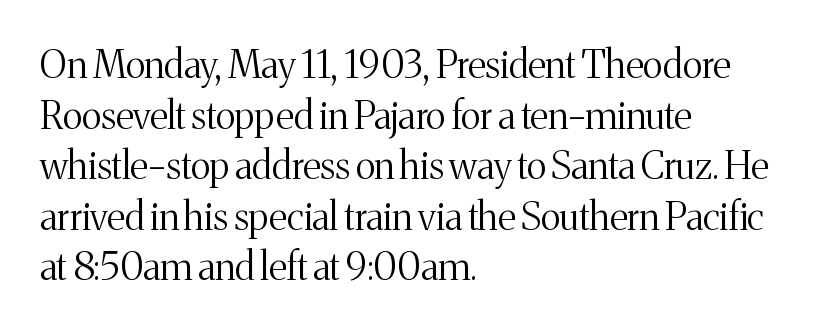
Nothing heavy about these letters — not bold at all. This is serif lettering, the kind often seen in printed books. Think of a printed novel: that variable character pitch is what you see here. Anything drawn beneath the words? Only blank space. Is the block centered? No — it sits flush against the left margin. Posture: upright roman.
